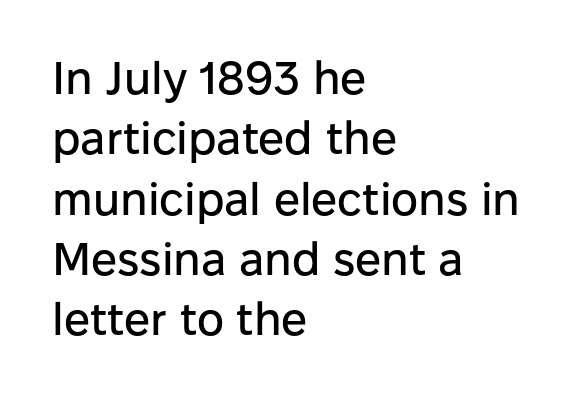
Q: Is the text italic (slanted)? A: No, it is upright.
Q: Is the typeface a serif or a sans-serif typeface? A: Sans-serif.
Q: Is the text underlined? A: No.
Q: How is the paragraph aligned? A: Left-aligned.
Q: Is the spacing between letters normal or unusually wide? A: Normal.
Q: Is the spacing between lines tight, normal or loose? A: Normal.
Q: Width (condensed, normal, or wide)? A: Normal.
Q: Stroke contrast? A: Low.
Q: x-height? A: Medium.
Q: Monospaced? A: No.
